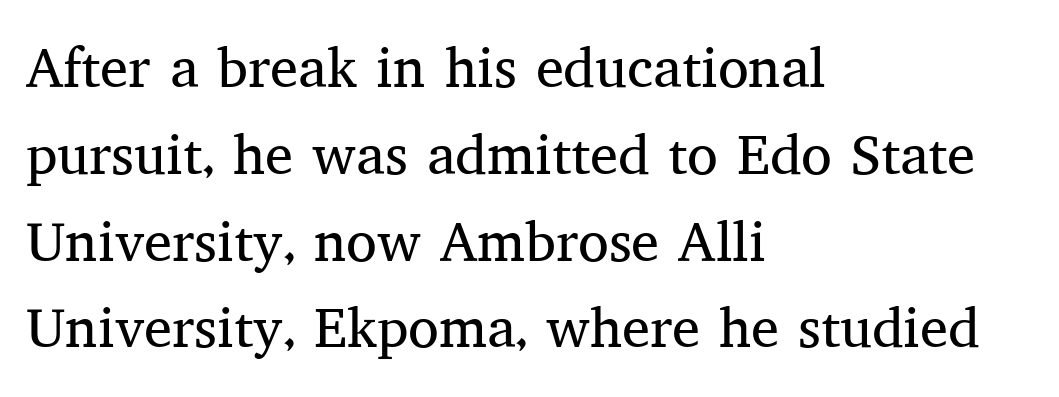
{"serif": "yes", "italic": "no", "bold": "no", "weight": "regular", "width": "normal", "stroke_contrast": "medium", "x_height": "medium", "monospaced": "no", "underline": "no", "align": "left", "line_spacing": "normal", "line_spacing_ratio": 1.55, "letter_spacing": "normal", "letter_spacing_em": 0.0, "glyph_px": 56}
